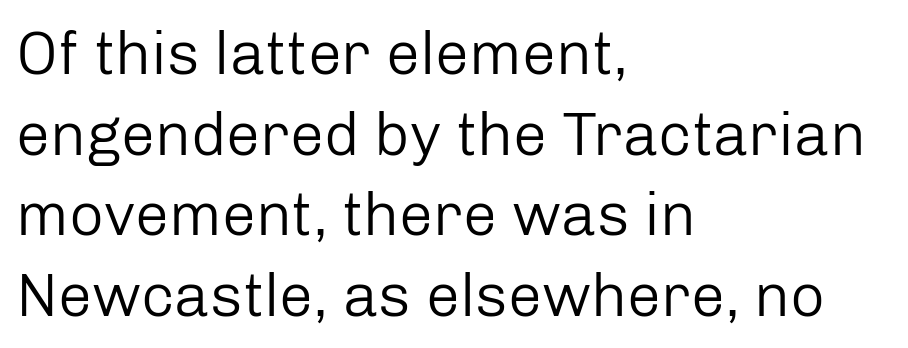
Q: Is the text bold? A: No.
Q: Is the text italic (slanted)? A: No, it is upright.
Q: Is the typeface a serif or a sans-serif typeface? A: Sans-serif.
Q: Is the text underlined? A: No.
Q: How is the paragraph aligned? A: Left-aligned.
Q: Is the spacing between letters normal or unusually wide? A: Normal.
Q: Is the spacing between lines tight, normal or loose? A: Normal.
Q: Width (condensed, normal, or wide)? A: Normal.
Q: Stroke contrast? A: Low.
Q: x-height? A: Medium.
Q: Monospaced? A: No.
